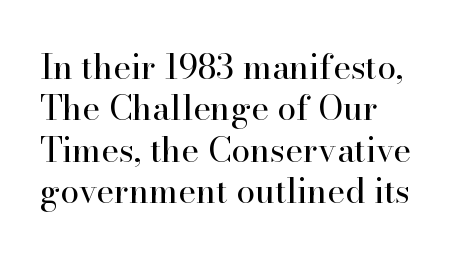
{"serif": "yes", "italic": "no", "bold": "no", "weight": "regular", "width": "normal", "stroke_contrast": "high", "x_height": "small", "monospaced": "no", "underline": "no", "align": "left", "line_spacing_ratio": 1.22, "letter_spacing": "normal", "letter_spacing_em": 0.0, "glyph_px": 34}
